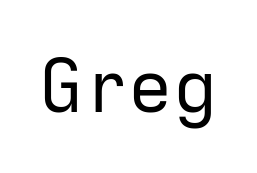
Letter spacing: default. Weight: in the light-to-regular range. A typesetter would call this monospace, since all characters share one set width. Letterform terminals end flat and unadorned throughout the passage. Type without underlining. Do the letters lean? They stand straight.
